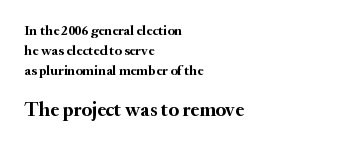
How are the letters spaced? Ordinarily, with no added tracking. Upright lettering throughout. On the weight axis this lands at bold, roughly 700. Honestly, there is no underline to notice here at all. The face used here appears at its bigger size in the lower chunk.
